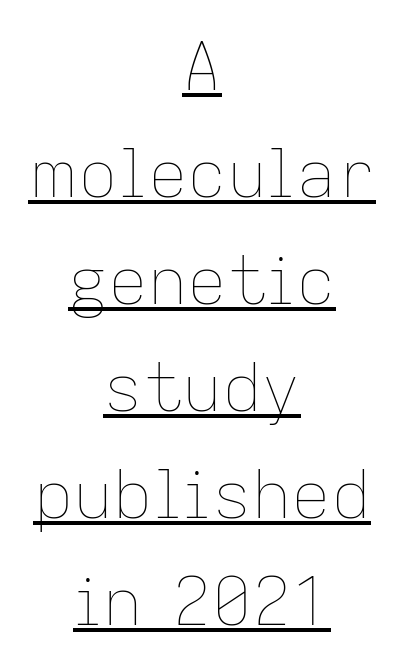
Is there much room between lines? A standard amount, neither cramped nor airy. The lines in this sample share a center point and differ in where they start and stop. The passage shown is not bold in any degree. Characters follow at the spacing the type designer built in. You can tell it's not italic because the verticals are truly vertical. In designer terms, the underline attribute is active on this setting.
